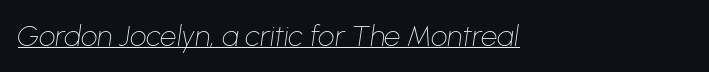
Does the lettering tilt? It does — this is italic. The letters advance in unequal steps, a hallmark of proportional type. Caption: lettering with a line underneath. Does the copy run flush right? No — it runs flush left. The weight would be labelled regular, book, light, or lighter still.
